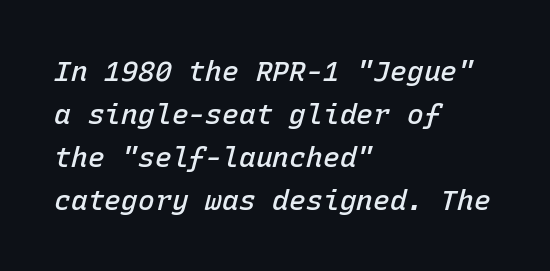
Regarding leading, the lines here are spaced in the standard way. Descenders are the only things crossing below the line. This rendering leaves character spacing at its baseline value. The passage shown is semibold, sitting just below true bold. The letters march in equal steps, a hallmark of fixed-pitch type.
